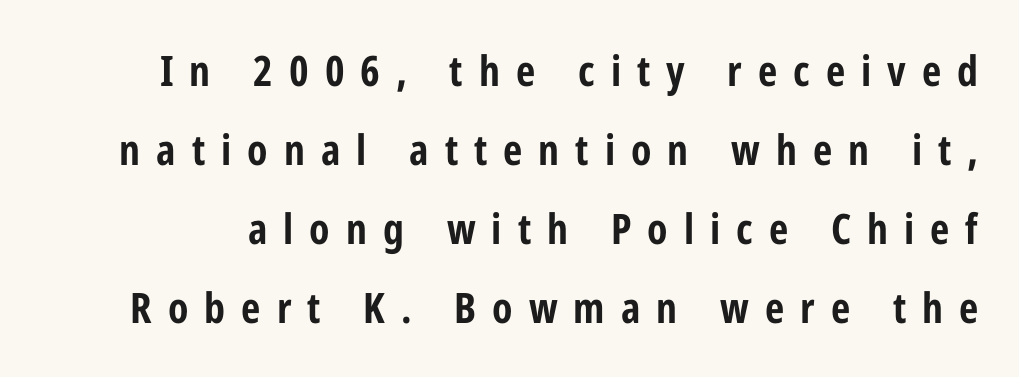
The image shows 42 px bold, condensed sans-serif type, upright; set line spacing 1.88x, unusually wide letter spacing (+0.38 em), not underlined; low stroke contrast and a medium x-height.
